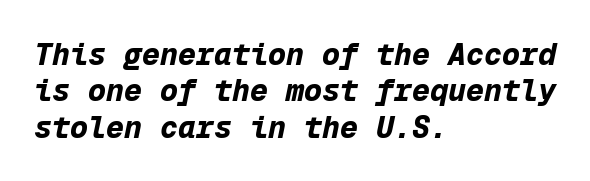
{"italic": "yes", "lean": "right", "slant_degrees": 12, "bold": "yes", "weight": "bold", "width": "normal", "stroke_contrast": "low", "x_height": "medium", "monospaced": "yes", "underline": "no", "align": "left", "line_spacing_ratio": 1.21, "letter_spacing": "normal", "letter_spacing_em": 0.0, "glyph_px": 30}
